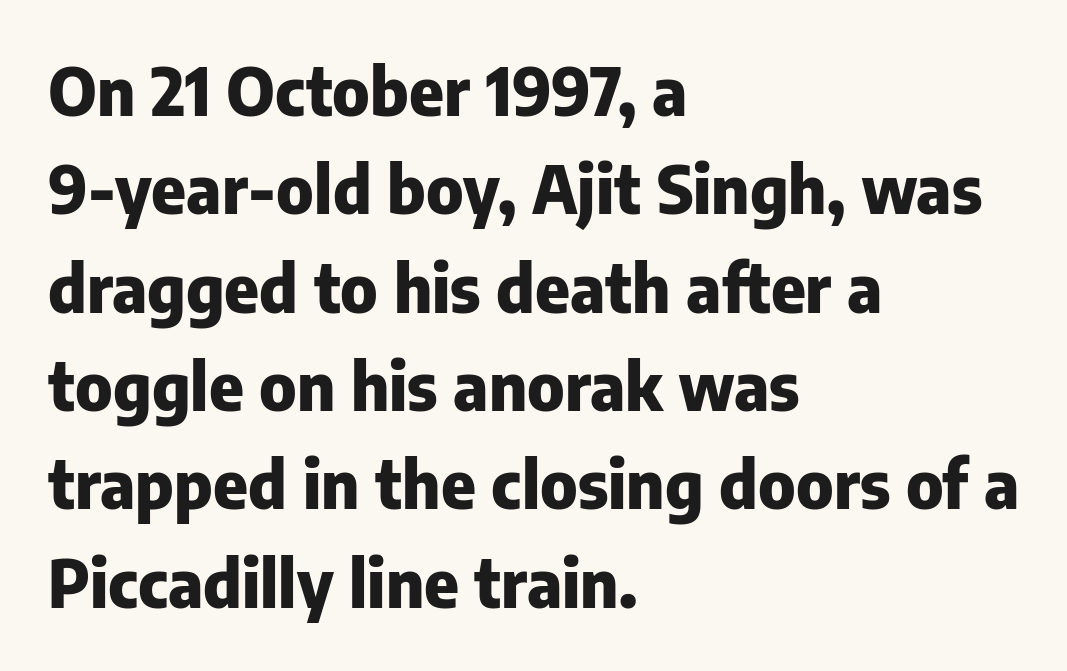
The image shows 66 px heavy sans-serif type, upright; set left-aligned, normal line spacing (1.49x), normal letter spacing, not underlined; low stroke contrast and a medium x-height.
